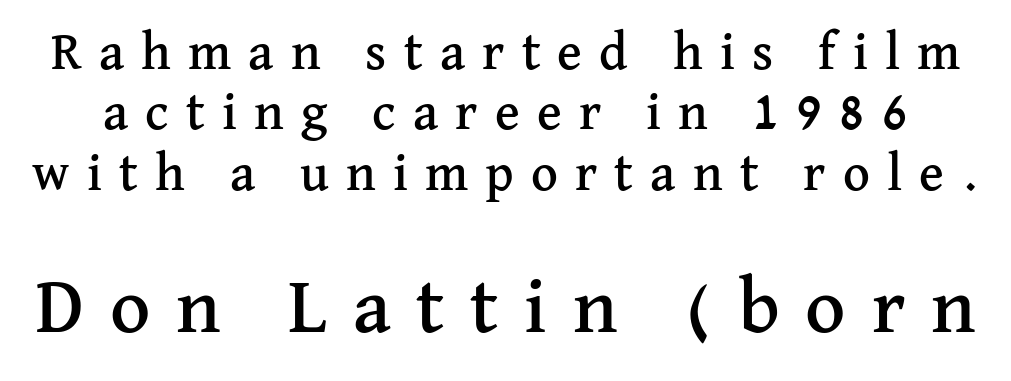
{"serif": "yes", "italic": "no", "width": "normal", "stroke_contrast": "medium", "x_height": "medium", "monospaced": "no", "underline": "no", "line_spacing_ratio": 1.16, "letter_spacing": "wide", "letter_spacing_em": 0.33, "larger_block": "second", "size_ratio": 1.5, "glyph_px": 78}
